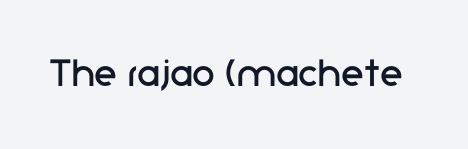
{"serif": "no", "italic": "no", "bold": "no", "weight": "regular", "width": "normal", "stroke_contrast": "low", "x_height": "medium", "monospaced": "no", "underline": "no", "letter_spacing": "normal", "letter_spacing_em": 0.0, "glyph_px": 46}
